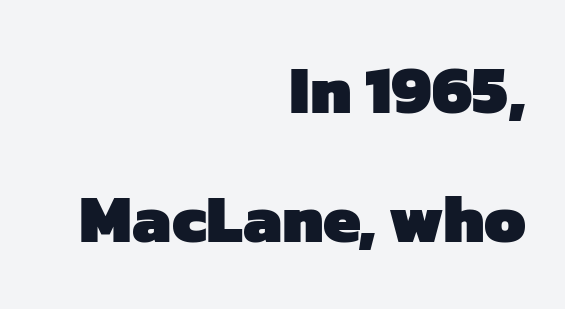
{"serif": "no", "bold": "yes", "weight": "heavy", "width": "normal", "stroke_contrast": "low", "x_height": "medium", "monospaced": "no", "underline": "no", "align": "right", "line_spacing": "loose", "line_spacing_ratio": 1.93, "letter_spacing": "normal", "letter_spacing_em": 0.0, "glyph_px": 67}
